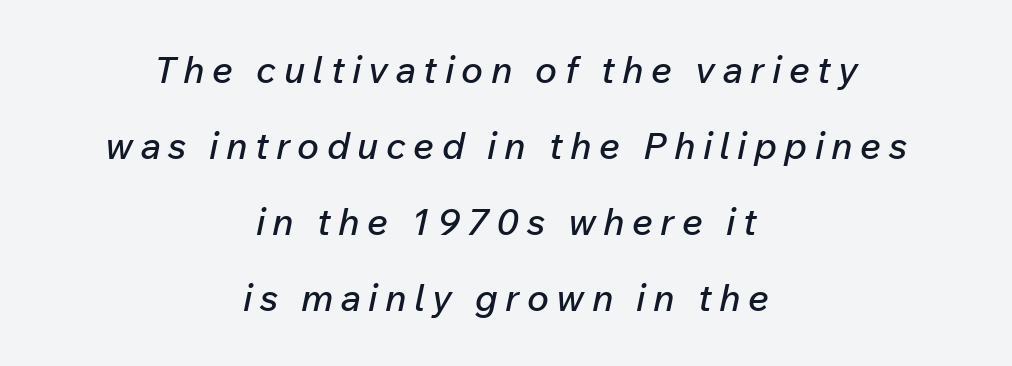
The image shows 37 px text type, italic (leaning right); set centered, loose line spacing (2.05x), unusually wide letter spacing (+0.2 em), not underlined; low stroke contrast and a medium x-height.
